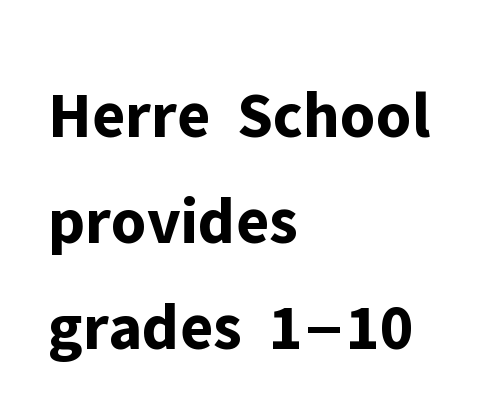
{"serif": "no", "italic": "no", "bold": "yes", "weight": "bold", "width": "normal", "stroke_contrast": "low", "x_height": "medium", "monospaced": "no", "underline": "no", "align": "left", "line_spacing": "normal", "line_spacing_ratio": 1.58, "letter_spacing": "normal", "letter_spacing_em": 0.0, "glyph_px": 67}
